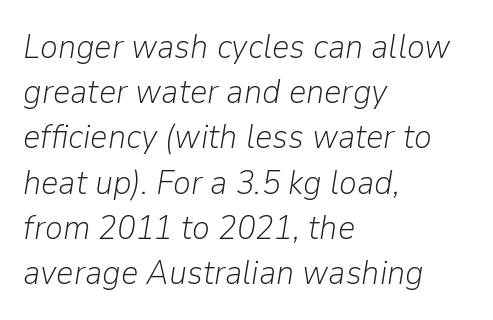
The image shows 34 px light type, italic (leaning right); set left-aligned, normal line spacing (1.33x), normal letter spacing, not underlined; low stroke contrast and a medium x-height.
